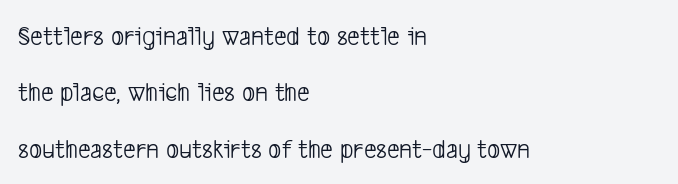
Q: Is the text bold? A: No.
Q: Is the typeface a serif or a sans-serif typeface? A: Sans-serif.
Q: Is the text underlined? A: No.
Q: How is the paragraph aligned? A: Left-aligned.
Q: Is the spacing between letters normal or unusually wide? A: Normal.
Q: Is the spacing between lines tight, normal or loose? A: Loose.
Q: Width (condensed, normal, or wide)? A: Condensed.
Q: Stroke contrast? A: Low.
Q: x-height? A: Medium.
Q: Monospaced? A: No.
